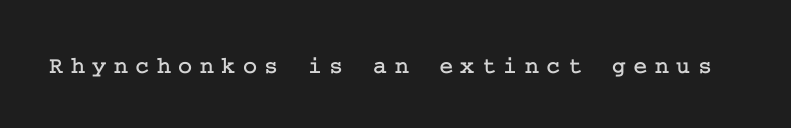
{"italic": "no", "underline": "no", "letter_spacing": "wide", "letter_spacing_em": 0.31, "glyph_px": 24}
